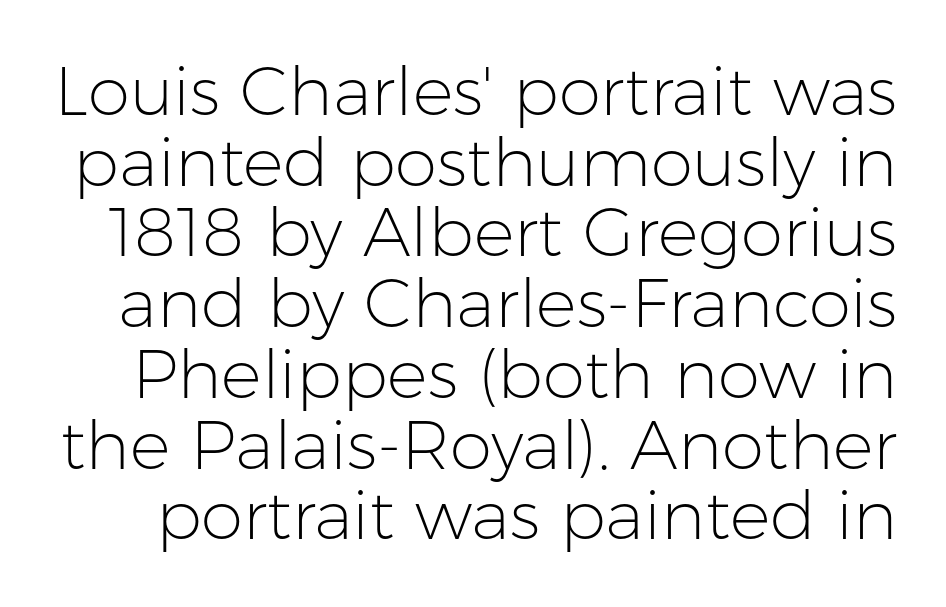
The image shows 68 px light sans-serif type, upright; set tight line spacing (1.04x), normal letter spacing, not underlined; low stroke contrast and a medium x-height.
